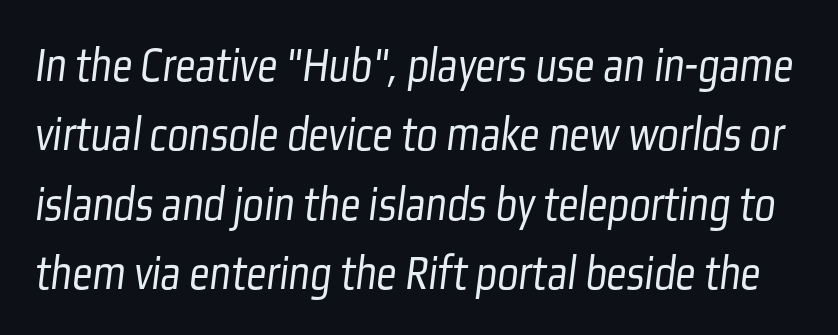
The image shows 50 px light, condensed sans-serif type; set normal line spacing (1.39x), normal letter spacing, not underlined; low stroke contrast and a medium x-height.
